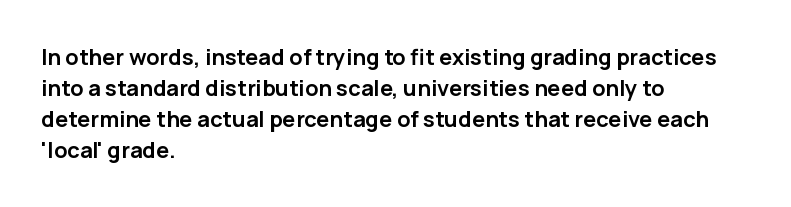
Ordinary non-slanted type is in use. The space between consecutive lines is moderate. The strokes are fattened all the way to bold. No extra tracking has been applied to these lines. Quick note: underline off. The typesetter chose a ragged-right arrangement here.
